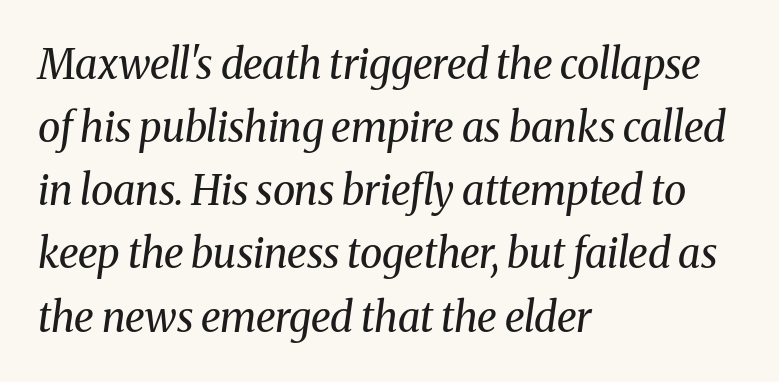
The typesetter chose a ragged-right arrangement here. Type without underlining. You could not count columns in this text — the font is proportionally spaced. The space between consecutive lines is moderate. Ink coverage per letter is moderate at most.
